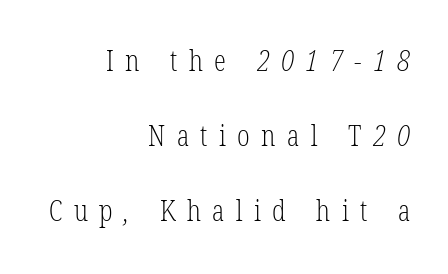
Q: Is the text bold? A: No.
Q: Is the typeface a serif or a sans-serif typeface? A: Serif.
Q: Is the text underlined? A: No.
Q: How is the paragraph aligned? A: Right-aligned.
Q: Is the spacing between letters normal or unusually wide? A: Unusually wide.
Q: Is the spacing between lines tight, normal or loose? A: Loose.
Q: Width (condensed, normal, or wide)? A: Condensed.
Q: Stroke contrast? A: Low.
Q: x-height? A: Medium.
Q: Monospaced? A: No.
